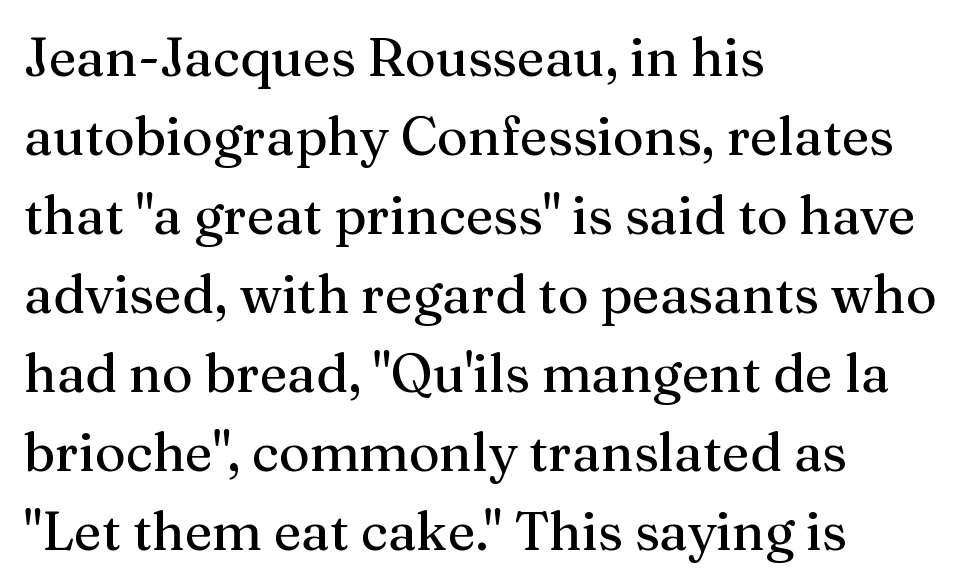
The letters stand straight up with perfectly vertical stems. The letters carry serifs — small finishing strokes at the ends of their stems. Short and long lines alike share a common starting point at left. Leading: standard.
